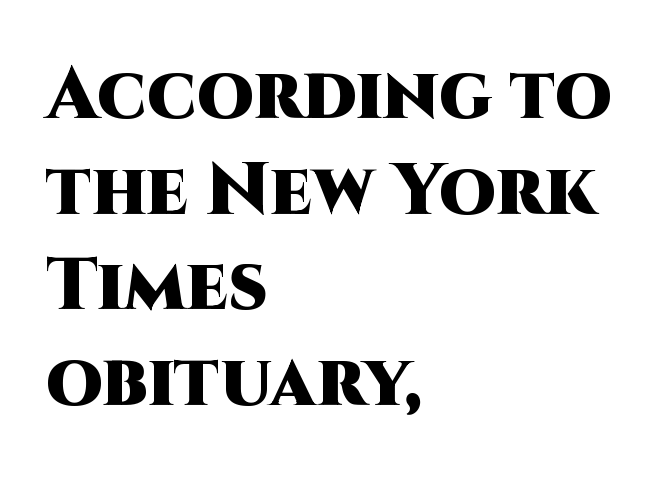
Q: Is the text bold? A: Yes.
Q: Is the text italic (slanted)? A: No, it is upright.
Q: Is the typeface a serif or a sans-serif typeface? A: Sans-serif.
Q: Is the text underlined? A: No.
Q: How is the paragraph aligned? A: Left-aligned.
Q: Is the spacing between letters normal or unusually wide? A: Normal.
Q: Is the spacing between lines tight, normal or loose? A: Normal.
Q: Width (condensed, normal, or wide)? A: Normal.
Q: Stroke contrast? A: High.
Q: x-height? A: Large.
Q: Monospaced? A: No.
